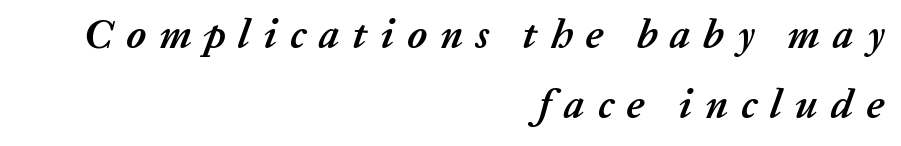
Q: Is the text bold? A: Yes.
Q: Is the text italic (slanted)? A: Yes, it leans right by about 20 degrees.
Q: Is the text underlined? A: No.
Q: How is the paragraph aligned? A: Right-aligned.
Q: Is the spacing between letters normal or unusually wide? A: Unusually wide.
Q: Is the spacing between lines tight, normal or loose? A: Normal.
Q: Width (condensed, normal, or wide)? A: Normal.
Q: Stroke contrast? A: Low.
Q: x-height? A: Medium.
Q: Monospaced? A: No.
